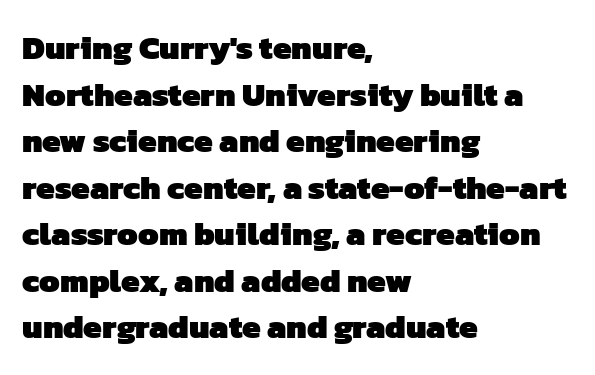
Q: Is the text bold? A: Yes.
Q: Is the typeface a serif or a sans-serif typeface? A: Sans-serif.
Q: Is the text underlined? A: No.
Q: How is the paragraph aligned? A: Left-aligned.
Q: Is the spacing between letters normal or unusually wide? A: Normal.
Q: Is the spacing between lines tight, normal or loose? A: Normal.
Q: Width (condensed, normal, or wide)? A: Normal.
Q: Stroke contrast? A: Low.
Q: x-height? A: Medium.
Q: Monospaced? A: No.
